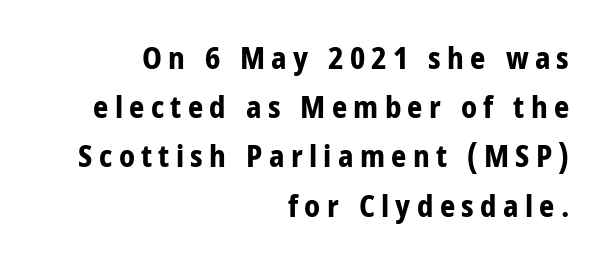
A full-strength bold gives these letters their thick strokes. If you drew a line through each stem, it would be perfectly vertical. Character widths vary here, with narrow letters taking less room than wide ones. Someone cranked the tracking dial way up on this one.
